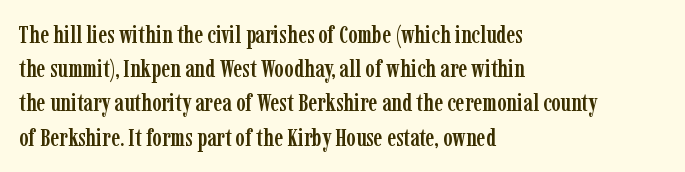
The image shows 25 px text type, upright; set left-aligned, normal line spacing (1.37x), normal letter spacing, not underlined.
